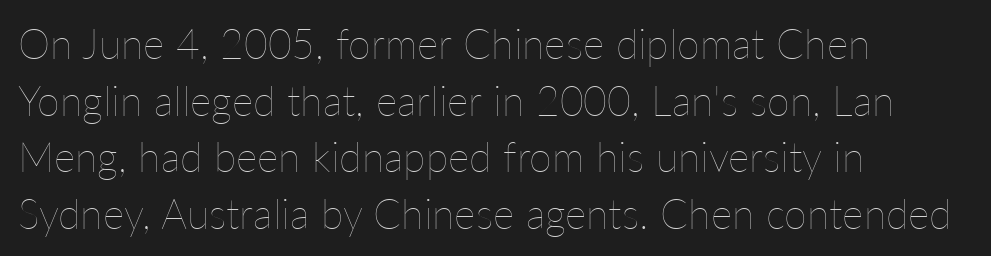
The rows are spaced the way most documents space them. Do the characters align in a grid? No, the font is proportional. The setting favours the left margin, as ordinary paragraphs usually do. The font is comparable to plain body text, perhaps lighter. Italic? Not at all — the glyphs are vertical.
